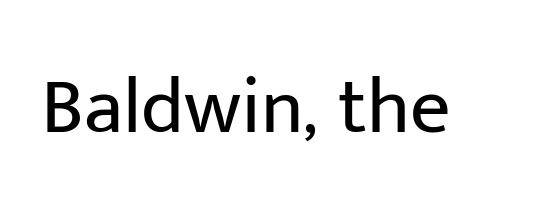
The specimen reads as upright at a glance. Varying glyph widths throughout — classic text-font behaviour. Nope, no serifs anywhere on these letters. These glyphs show unthickened strokes, regular width or finer. The space beneath each line is pristine and unruled. No extra tracking has been applied to these lines.
